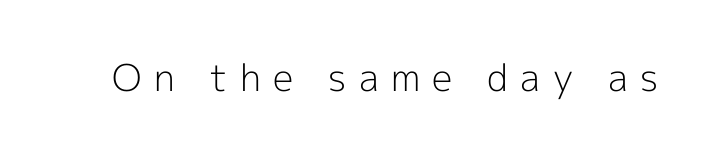
A typesetter would label this face a sans. Here the designer chose a conventional face with non-uniform glyph widths. The foot of each line stays bare and open. Is there any slant? The stems are plumb. The weight would be labelled regular, book, light, or lighter still. What stands out about the letter spacing? Its width — letters are far apart.
